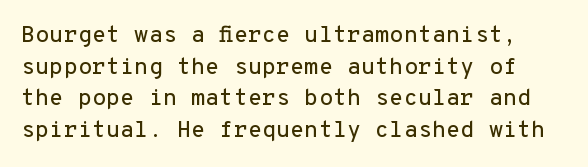
Q: Is the text italic (slanted)? A: No, it is upright.
Q: Is the text underlined? A: No.
Q: Is the spacing between letters normal or unusually wide? A: Normal.
Q: Is the spacing between lines tight, normal or loose? A: Normal.
